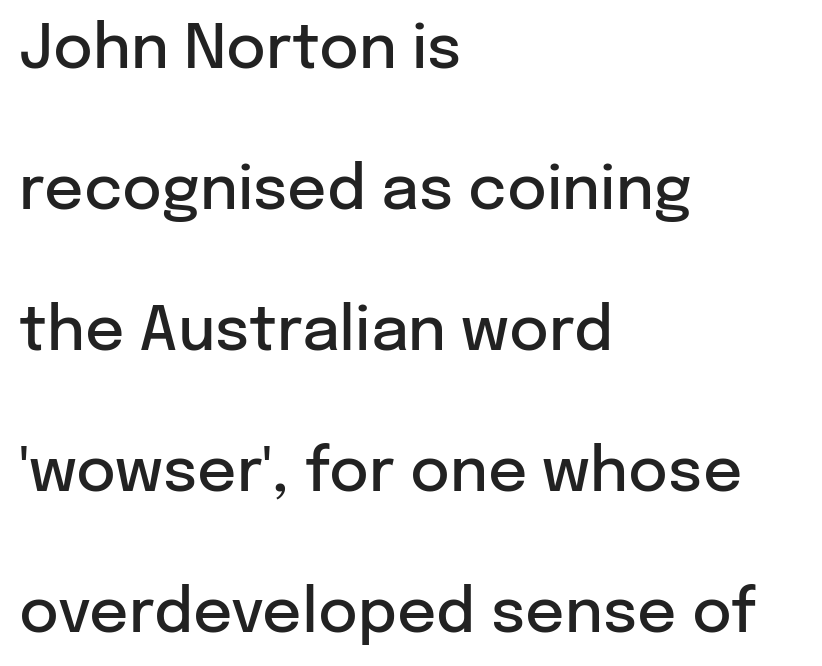
Bold? Not quite — semibold, heavier than regular but stopping short. Nope, not italic — everything's standing straight. The foot of each line stays bare and open. A typesetter would call this zero additional tracking. Is this a sans? Yes — the strokes have no serifs.
